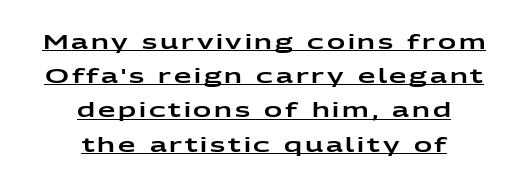
Q: Is the text italic (slanted)? A: No, it is upright.
Q: Is the text underlined? A: Yes.
Q: How is the paragraph aligned? A: Centered.
